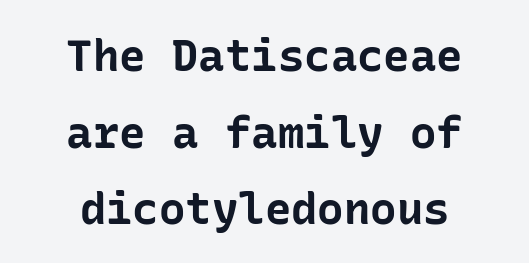
Letter spacing: default. The face used here is a sans, in the tradition of grotesques and geometrics. The rendering uses a bold face; every stroke is thick and dark. Does the lettering tilt? It doesn't — this is upright. The lines in this sample share a center point and differ in where they start and stop.
